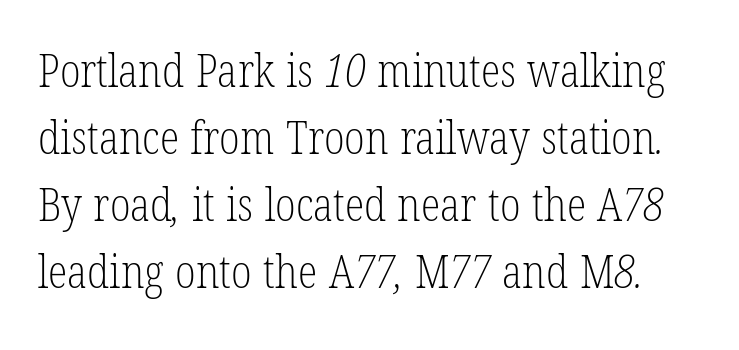
The image shows 45 px light, condensed serif type; set normal line spacing (1.49x), normal letter spacing, not underlined; low stroke contrast and a medium x-height.
